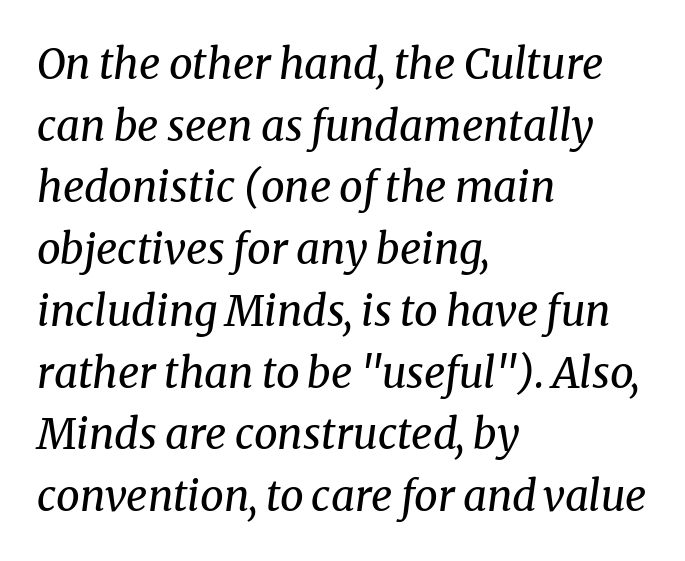
Q: Is the text bold? A: No.
Q: Is the text italic (slanted)? A: Yes, it leans right by about 8 degrees.
Q: Is the typeface a serif or a sans-serif typeface? A: Serif.
Q: Is the text underlined? A: No.
Q: How is the paragraph aligned? A: Left-aligned.
Q: Is the spacing between letters normal or unusually wide? A: Normal.
Q: Is the spacing between lines tight, normal or loose? A: Normal.
Q: Width (condensed, normal, or wide)? A: Normal.
Q: Stroke contrast? A: Medium.
Q: x-height? A: Medium.
Q: Monospaced? A: No.
